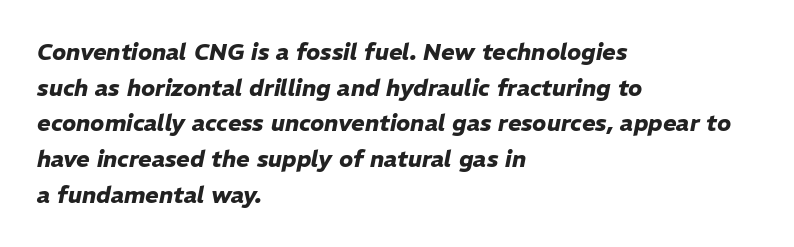
Q: Is the text bold? A: Yes.
Q: Is the text italic (slanted)? A: Yes, it leans right by about 11 degrees.
Q: Is the text underlined? A: No.
Q: How is the paragraph aligned? A: Left-aligned.
Q: Is the spacing between letters normal or unusually wide? A: Normal.
Q: Is the spacing between lines tight, normal or loose? A: Normal.
